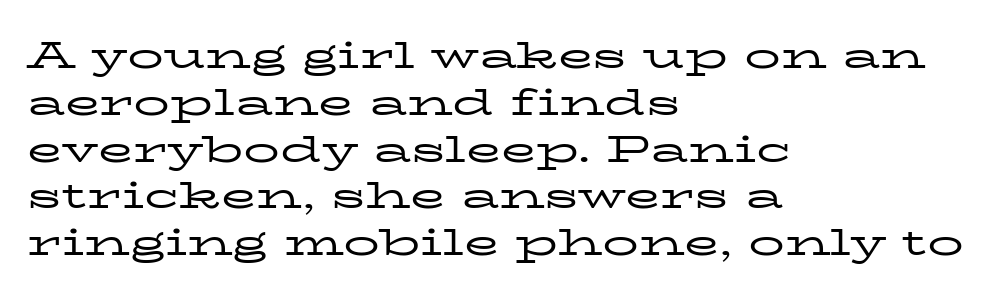
The image shows 36 px regular-weight, wide serif type, upright; set left-aligned, normal line spacing (1.3x), normal letter spacing, not underlined; low stroke contrast and a medium x-height.
